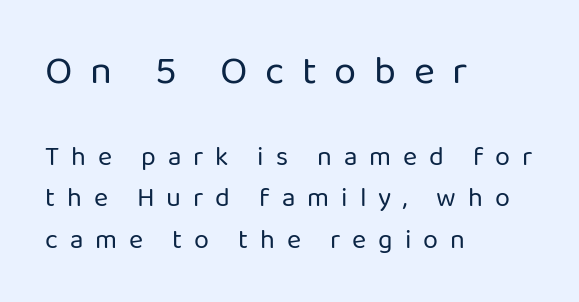
Where is the straight margin? On the left. Do the letters lean? They stand straight. Words float on clear page, feet unadorned. Vertical spacing — default. The face used here is proportionally spaced, like ordinary book or web type. Regarding serifs, this sample does without them.
